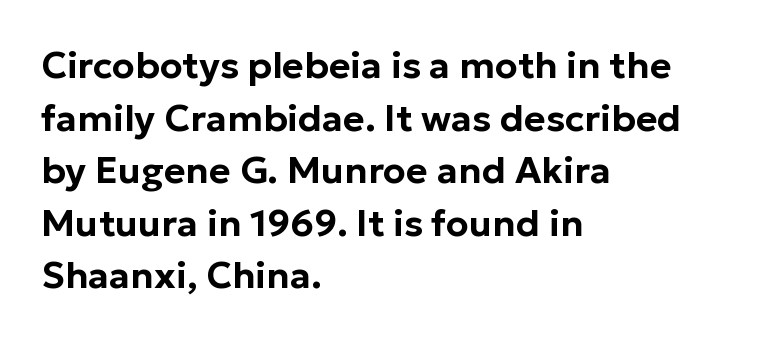
The image shows 37 px sans-serif type, upright; set left-aligned, normal line spacing (1.42x), normal letter spacing, not underlined; low stroke contrast and a medium x-height.
